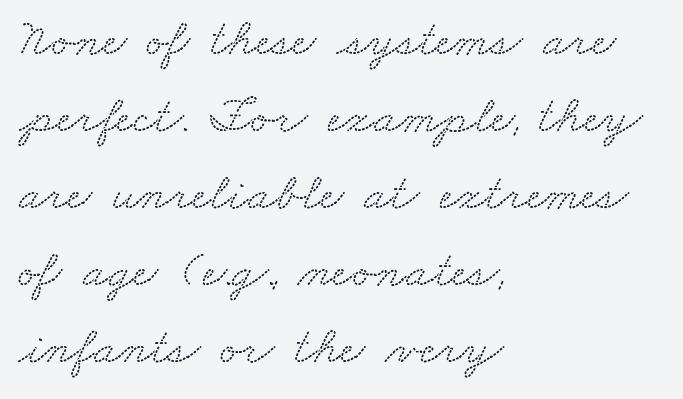
Q: Is the typeface a serif or a sans-serif typeface? A: Serif.
Q: Is the text underlined? A: No.
Q: How is the paragraph aligned? A: Left-aligned.
Q: Is the spacing between letters normal or unusually wide? A: Normal.
Q: Is the spacing between lines tight, normal or loose? A: Normal.
Q: Width (condensed, normal, or wide)? A: Wide.
Q: Stroke contrast? A: Low.
Q: x-height? A: Small.
Q: Monospaced? A: No.
